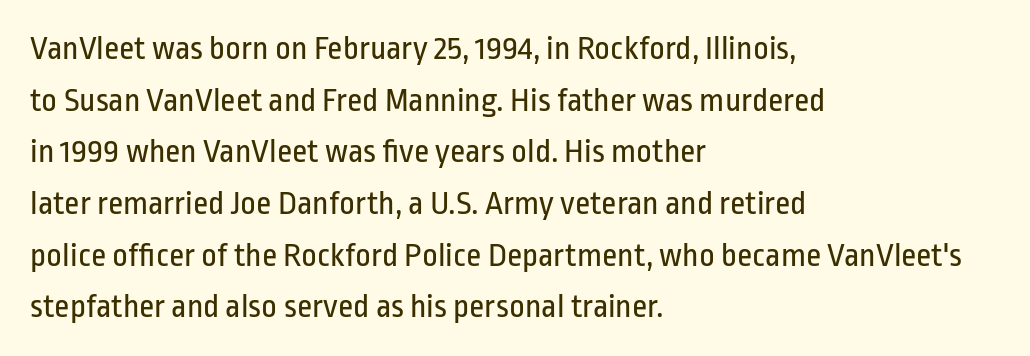
{"serif": "no", "italic": "no", "bold": "no", "weight": "regular", "width": "condensed", "stroke_contrast": "low", "x_height": "medium", "monospaced": "no", "underline": "no", "align": "left", "line_spacing": "normal", "line_spacing_ratio": 1.52, "letter_spacing": "normal", "letter_spacing_em": 0.0, "glyph_px": 34}
